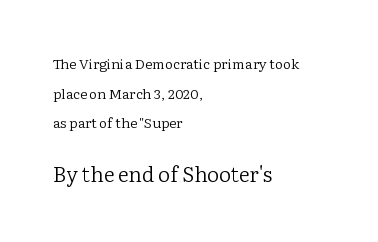
Honestly, there is no underline to notice here at all. You can tell it's not italic because the verticals are truly vertical. The text block is weighted toward the left margin, trailing off unevenly rightward. Leading: increased.
